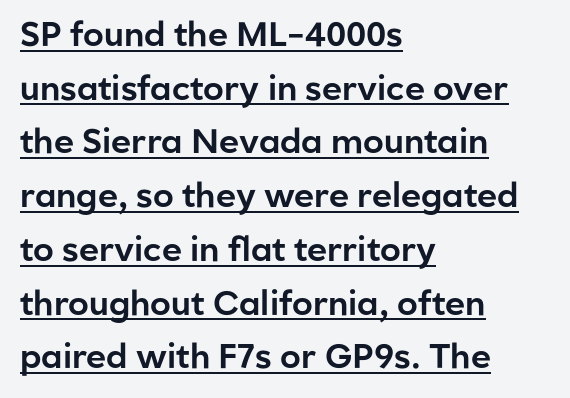
{"serif": "no", "italic": "no", "width": "normal", "stroke_contrast": "low", "x_height": "medium", "monospaced": "no", "underline": "yes", "align": "left", "line_spacing": "normal", "line_spacing_ratio": 1.58, "letter_spacing": "normal", "letter_spacing_em": 0.0, "glyph_px": 34}
